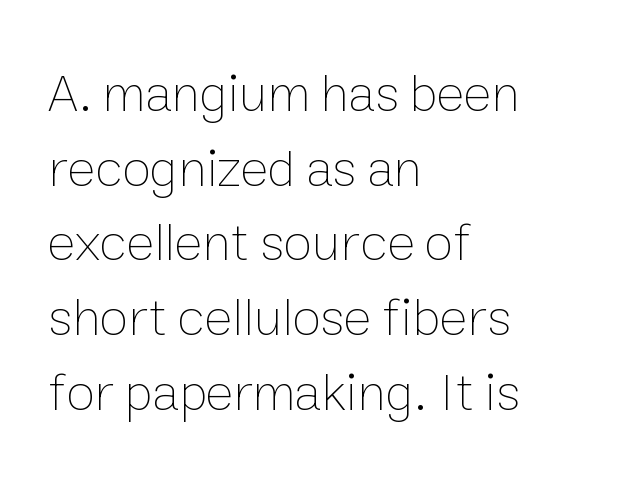
{"italic": "no", "bold": "no", "weight": "thin", "width": "normal", "stroke_contrast": "low", "x_height": "medium", "monospaced": "no", "underline": "no", "align": "left", "line_spacing": "normal", "line_spacing_ratio": 1.41, "letter_spacing": "normal", "letter_spacing_em": 0.0, "glyph_px": 53}
